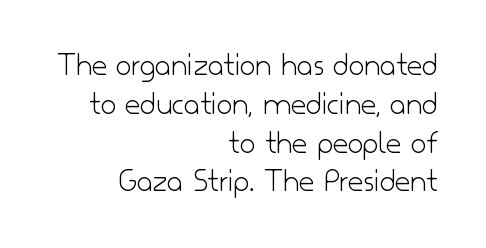
Here the designer chose a conventional face with non-uniform glyph widths. The weight tops out at a normal text grade. In terms of posture, this sample is upright. The tracking reads as untouched default to a designer's eye.
